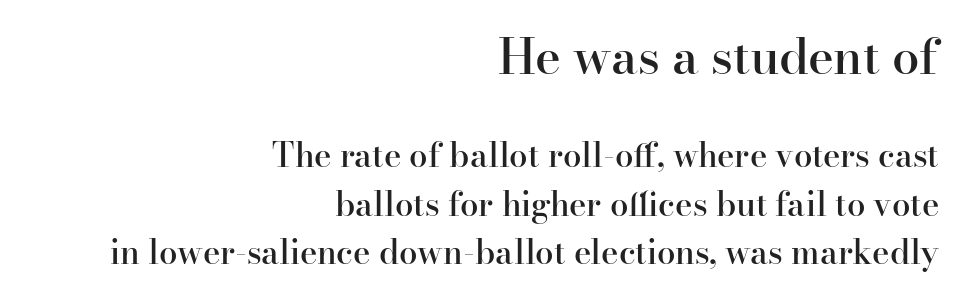
{"serif": "yes", "italic": "no", "bold": "semi", "weight": "semibold", "width": "normal", "stroke_contrast": "high", "x_height": "small", "monospaced": "no", "underline": "no", "align": "right", "line_spacing": "normal", "line_spacing_ratio": 1.47, "letter_spacing": "normal", "letter_spacing_em": 0.0, "larger_block": "first", "size_ratio": 1.48, "glyph_px": 49}
